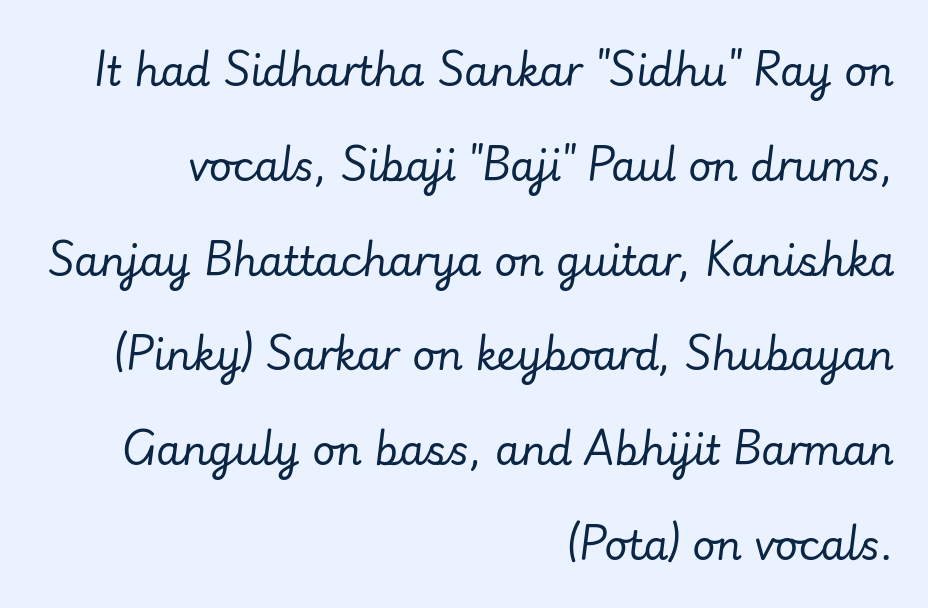
Q: Is the text bold? A: No.
Q: Is the text italic (slanted)? A: Yes, it leans right by about 7 degrees.
Q: Is the text underlined? A: No.
Q: How is the paragraph aligned? A: Right-aligned.
Q: Is the spacing between letters normal or unusually wide? A: Normal.
Q: Is the spacing between lines tight, normal or loose? A: Loose.
Q: Width (condensed, normal, or wide)? A: Normal.
Q: Stroke contrast? A: Low.
Q: x-height? A: Small.
Q: Monospaced? A: No.
